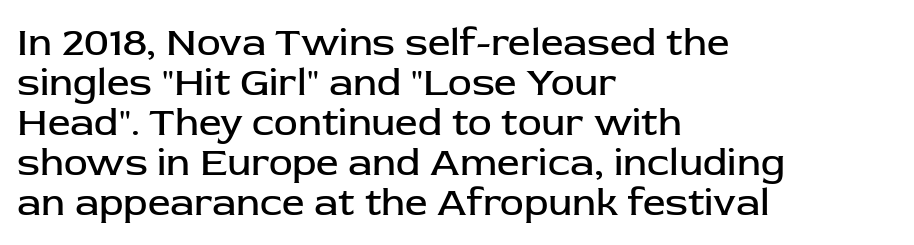
The weight tops out at a normal text grade. This block would grow much taller if given ordinary leading; it's compressed now. Do the characters align in a grid? No, the font is proportional. Students, note that the glyphs here touch the page at normal intervals.
